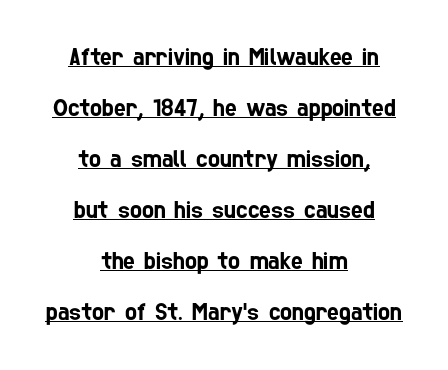
{"underline": "yes", "align": "center", "line_spacing": "loose", "line_spacing_ratio": 2.04, "letter_spacing": "normal", "letter_spacing_em": 0.0, "glyph_px": 25}
